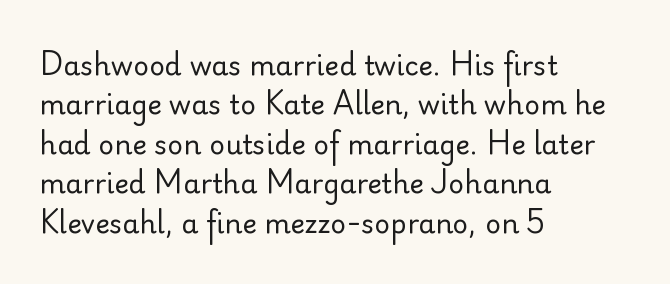
The image shows 27 px text type, upright; set left-aligned, normal line spacing (1.46x), normal letter spacing, not underlined.
